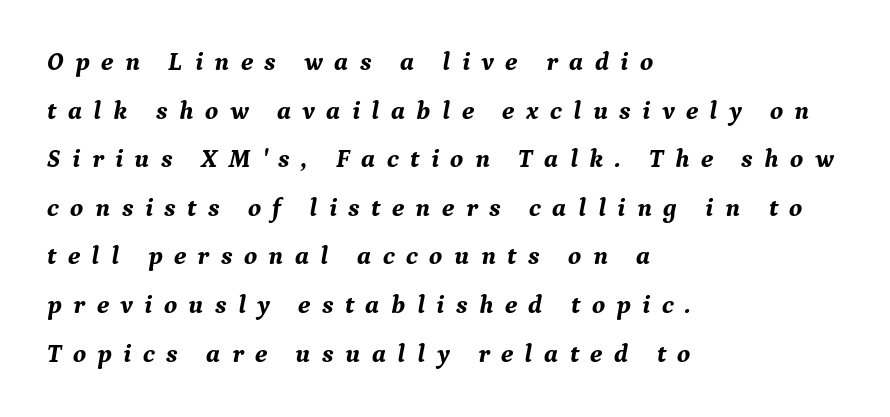
Q: Is the text bold? A: Yes.
Q: Is the text italic (slanted)? A: Yes, it leans right by about 9 degrees.
Q: Is the text underlined? A: No.
Q: How is the paragraph aligned? A: Left-aligned.
Q: Is the spacing between letters normal or unusually wide? A: Unusually wide.
